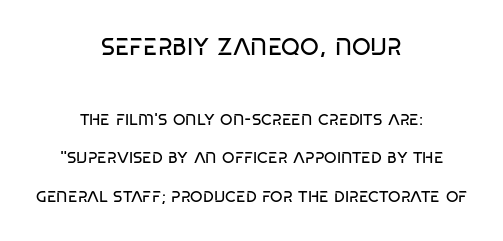
{"bold": "no", "underline": "no", "align": "center", "line_spacing": "loose", "line_spacing_ratio": 2.4, "letter_spacing": "normal", "letter_spacing_em": 0.0, "larger_block": "first", "size_ratio": 1.5, "glyph_px": 24}
